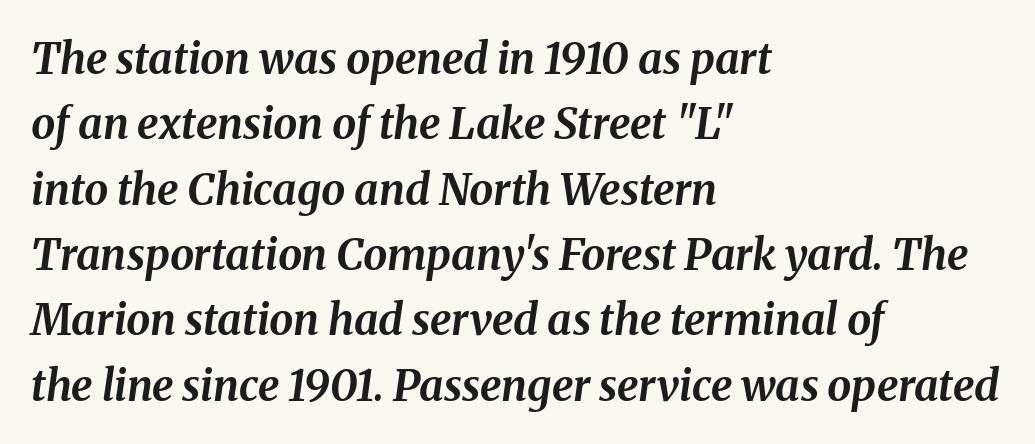
Q: Is the text bold? A: Yes.
Q: Is the text italic (slanted)? A: Yes, it leans right by about 8 degrees.
Q: Is the text underlined? A: No.
Q: How is the paragraph aligned? A: Left-aligned.
Q: Is the spacing between letters normal or unusually wide? A: Normal.
Q: Is the spacing between lines tight, normal or loose? A: Normal.
Q: Width (condensed, normal, or wide)? A: Normal.
Q: Stroke contrast? A: Medium.
Q: x-height? A: Medium.
Q: Monospaced? A: No.
